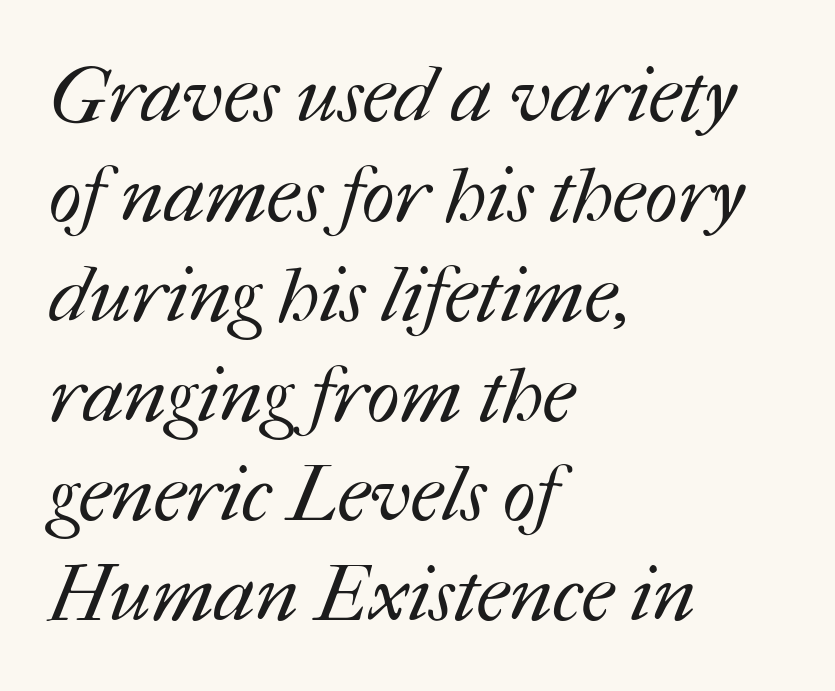
{"bold": "no", "weight": "regular", "width": "normal", "stroke_contrast": "medium", "x_height": "medium", "monospaced": "no", "underline": "no", "align": "left", "line_spacing": "normal", "line_spacing_ratio": 1.28, "letter_spacing": "normal", "letter_spacing_em": 0.0, "glyph_px": 78}
